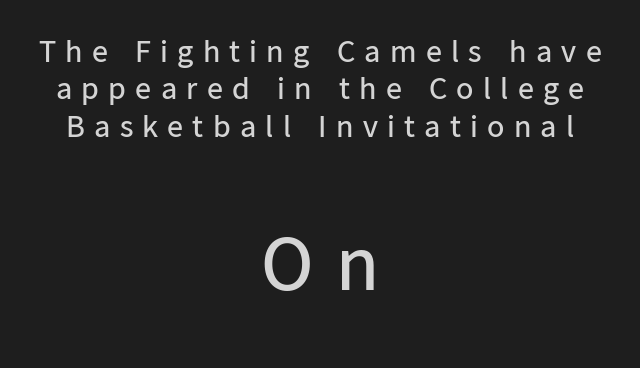
The image shows 79 px regular-weight sans-serif type, upright; set centered, line spacing 1.17x, unusually wide letter spacing (+0.29 em), not underlined; the second (bottom) block is 2.47x larger; low stroke contrast and a medium x-height.
